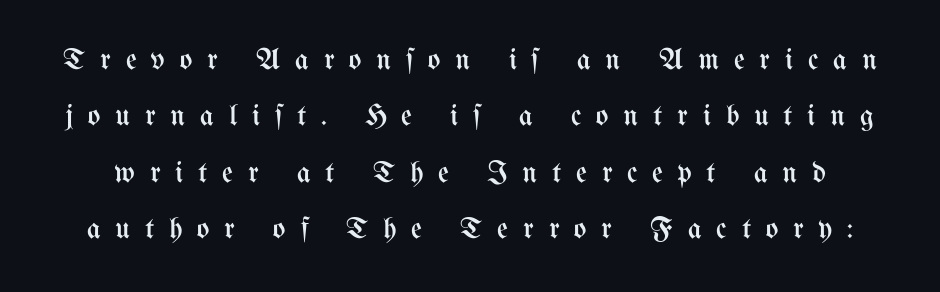
Q: Is the text bold? A: No.
Q: Is the text italic (slanted)? A: No, it is upright.
Q: Is the text underlined? A: No.
Q: Is the spacing between letters normal or unusually wide? A: Unusually wide.
Q: Width (condensed, normal, or wide)? A: Condensed.
Q: Stroke contrast? A: Medium.
Q: x-height? A: Medium.
Q: Monospaced? A: No.
